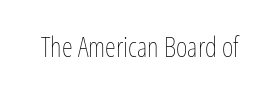
The image shows 28 px thin, condensed type, upright; set normal letter spacing, not underlined; low stroke contrast and a medium x-height.
